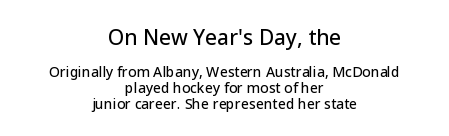
A student would call this center alignment; a typographer would say set centered. Quick note: underline off. Notice how descenders almost collide with the ascenders below — that's tight leading. Is there any slant? The stems are plumb.
